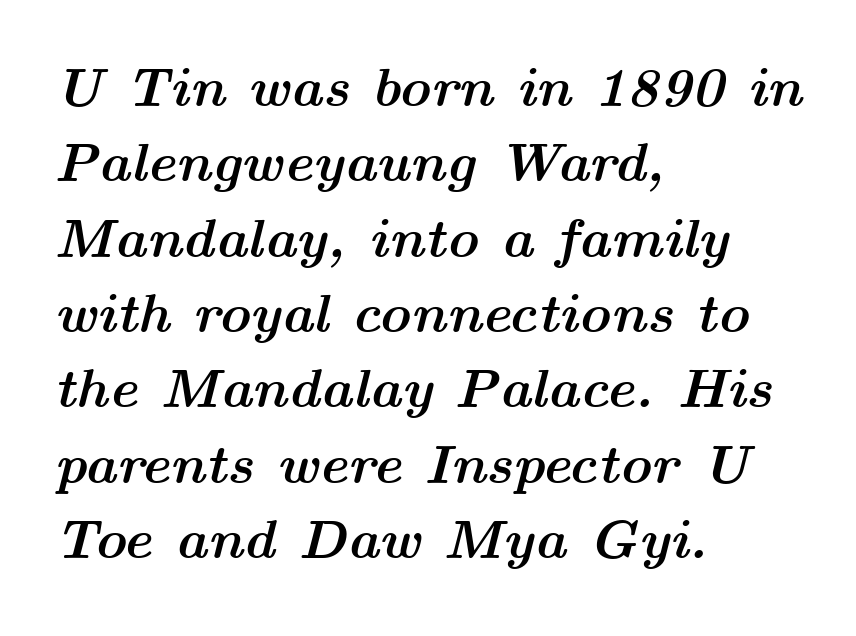
Q: Is the text bold? A: Yes.
Q: Is the text italic (slanted)? A: Yes, it leans right by about 14 degrees.
Q: Is the text underlined? A: No.
Q: How is the paragraph aligned? A: Left-aligned.
Q: Is the spacing between letters normal or unusually wide? A: Normal.
Q: Is the spacing between lines tight, normal or loose? A: Normal.
Q: Width (condensed, normal, or wide)? A: Wide.
Q: Stroke contrast? A: Medium.
Q: x-height? A: Medium.
Q: Monospaced? A: No.
